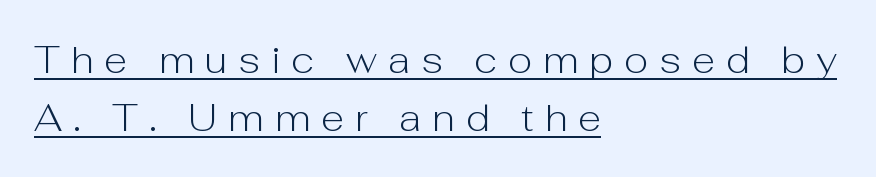
{"serif": "no", "italic": "no", "bold": "no", "weight": "light", "width": "normal", "stroke_contrast": "low", "x_height": "medium", "monospaced": "no", "underline": "yes", "align": "left", "line_spacing": "normal", "line_spacing_ratio": 1.52, "letter_spacing": "wide", "letter_spacing_em": 0.29, "glyph_px": 38}
